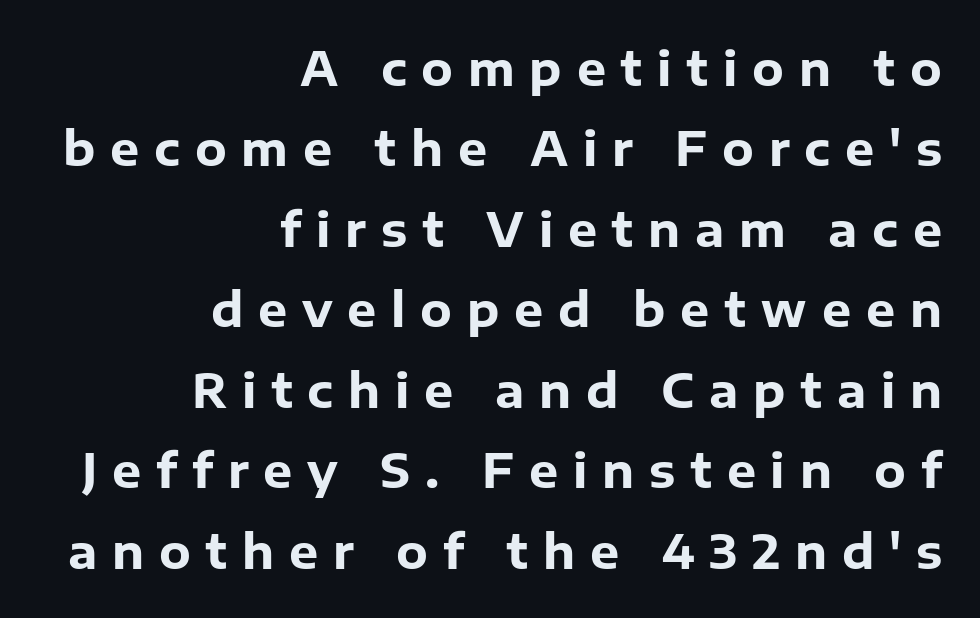
Caption: bold face, heavy strokes. Serifs: no, the terminals of the letterforms are clean. This is roman type, the default non-slanted kind. Compared with a flush-left layout, this one pins lines to the opposite, right side. Decoration check: the copy has no underline. Short note: letters widely spaced.
